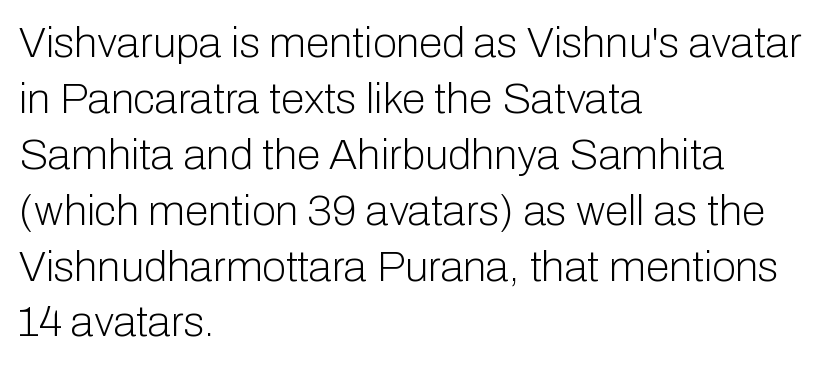
Q: Is the text bold? A: No.
Q: Is the text italic (slanted)? A: No, it is upright.
Q: Is the typeface a serif or a sans-serif typeface? A: Sans-serif.
Q: Is the text underlined? A: No.
Q: How is the paragraph aligned? A: Left-aligned.
Q: Is the spacing between letters normal or unusually wide? A: Normal.
Q: Is the spacing between lines tight, normal or loose? A: Normal.
Q: Width (condensed, normal, or wide)? A: Normal.
Q: Stroke contrast? A: Low.
Q: x-height? A: Medium.
Q: Monospaced? A: No.
